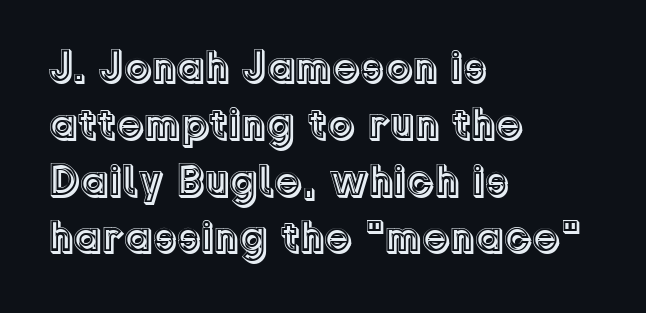
{"italic": "no", "width": "normal", "x_height": "medium", "monospaced": "no", "underline": "no", "align": "left", "line_spacing": "normal", "line_spacing_ratio": 1.29, "letter_spacing": "normal", "letter_spacing_em": 0.0, "glyph_px": 44}
